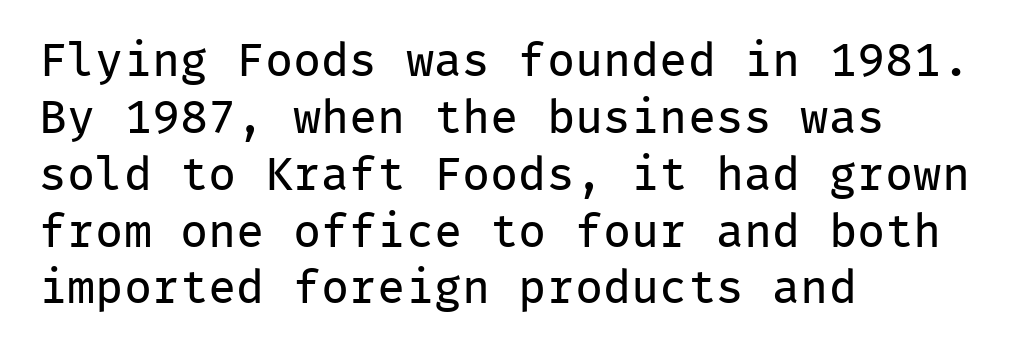
Q: Is the text bold? A: No.
Q: Is the text italic (slanted)? A: No, it is upright.
Q: Is the typeface a serif or a sans-serif typeface? A: Sans-serif.
Q: Is the text underlined? A: No.
Q: How is the paragraph aligned? A: Left-aligned.
Q: Is the spacing between letters normal or unusually wide? A: Normal.
Q: Width (condensed, normal, or wide)? A: Normal.
Q: Stroke contrast? A: Low.
Q: x-height? A: Medium.
Q: Monospaced? A: Yes.
